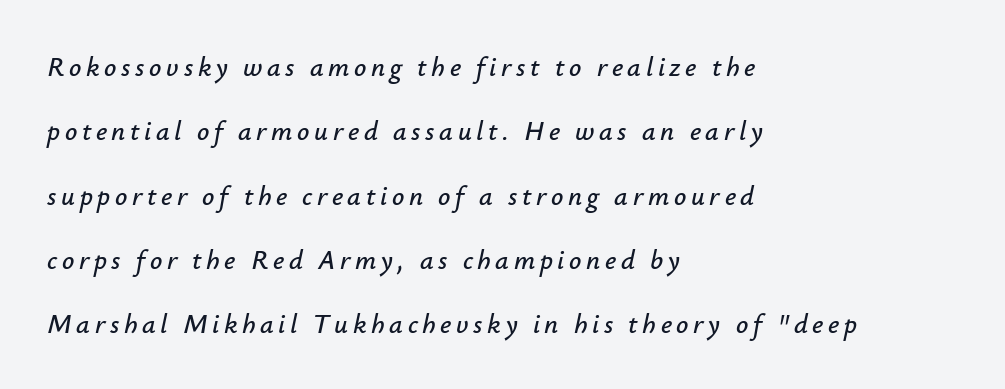
{"italic": "yes", "lean": "right", "slant_degrees": 12, "underline": "no", "align": "left", "line_spacing": "loose", "line_spacing_ratio": 2.38, "glyph_px": 27}
